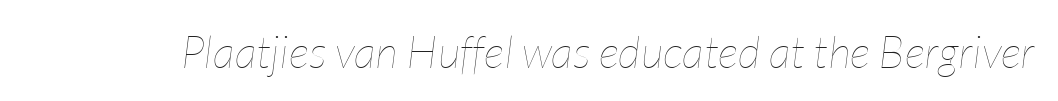
The image shows 45 px thin, condensed type, italic (leaning right); set normal letter spacing, not underlined; low stroke contrast and a medium x-height.
